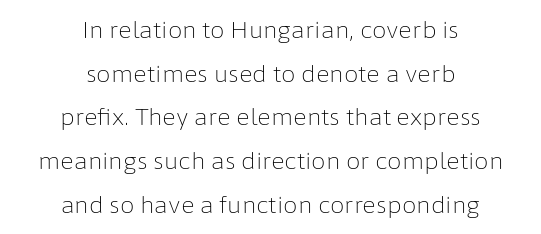
Is the letter spacing exaggerated? No — it looks like the ordinary default. The letters look calm and open, with moderate or lighter stems. Vertically, the passage feels expansive, rows floating well apart. The string is rendered with underlining switched off.
